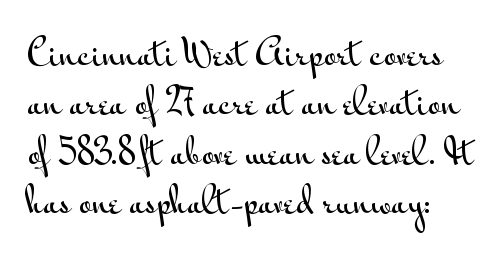
{"serif": "no", "width": "wide", "stroke_contrast": "medium", "x_height": "small", "monospaced": "no", "underline": "no", "line_spacing": "normal", "line_spacing_ratio": 1.41, "letter_spacing": "normal", "letter_spacing_em": 0.0, "glyph_px": 35}
